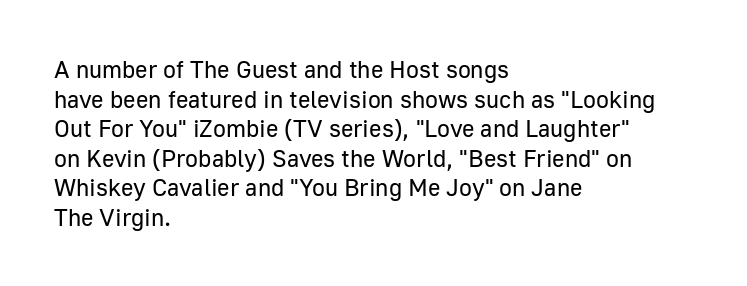
{"italic": "no", "bold": "no", "underline": "no", "align": "left", "line_spacing_ratio": 1.23, "letter_spacing": "normal", "letter_spacing_em": 0.0, "glyph_px": 24}
